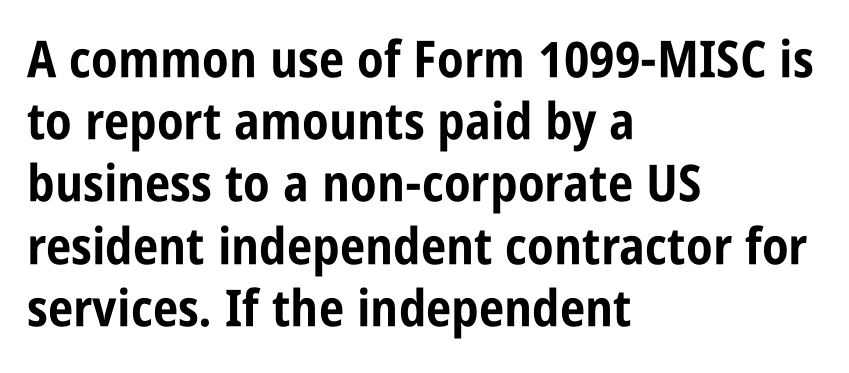
This rendering leaves character spacing at its baseline value. Letterform terminals end flat and unadorned throughout the passage. You could not count columns in this text — the font is proportionally spaced. Look at the stroke-to-counter ratio: heavy, a bold.
